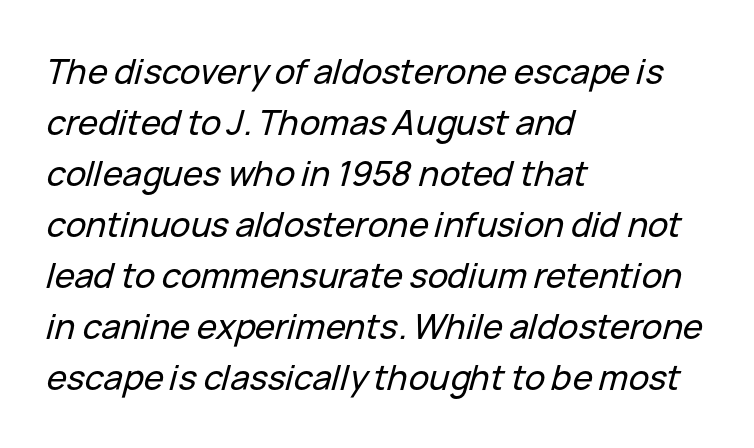
Q: Is the text italic (slanted)? A: Yes, it leans right by about 15 degrees.
Q: Is the text underlined? A: No.
Q: How is the paragraph aligned? A: Left-aligned.
Q: Is the spacing between letters normal or unusually wide? A: Normal.
Q: Is the spacing between lines tight, normal or loose? A: Normal.
Q: Width (condensed, normal, or wide)? A: Normal.
Q: Stroke contrast? A: Low.
Q: x-height? A: Medium.
Q: Monospaced? A: No.
